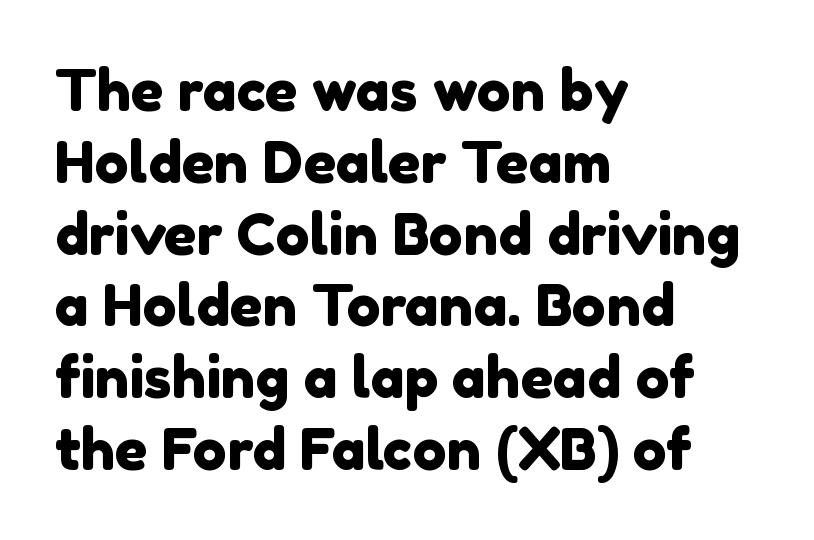
The image shows 57 px sans-serif type; set left-aligned, normal line spacing (1.26x), normal letter spacing, not underlined; a medium x-height.
